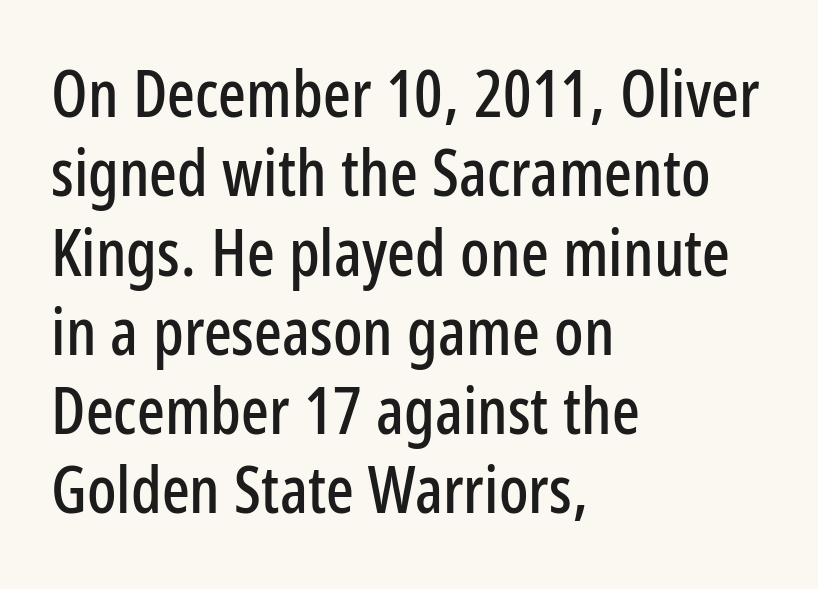
The image shows 65 px condensed sans-serif type, upright; set left-aligned, line spacing 1.22x, normal letter spacing, not underlined; low stroke contrast and a medium x-height.
